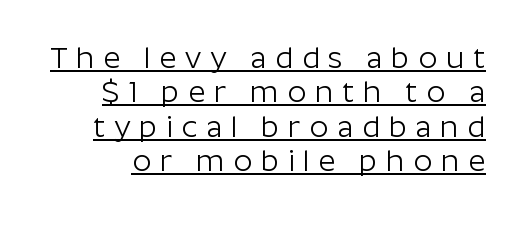
Q: Is the text bold? A: No.
Q: Is the text italic (slanted)? A: No, it is upright.
Q: Is the typeface a serif or a sans-serif typeface? A: Sans-serif.
Q: Is the text underlined? A: Yes.
Q: Is the spacing between letters normal or unusually wide? A: Unusually wide.
Q: Is the spacing between lines tight, normal or loose? A: Tight.
Q: Width (condensed, normal, or wide)? A: Normal.
Q: Stroke contrast? A: Low.
Q: x-height? A: Medium.
Q: Monospaced? A: No.
